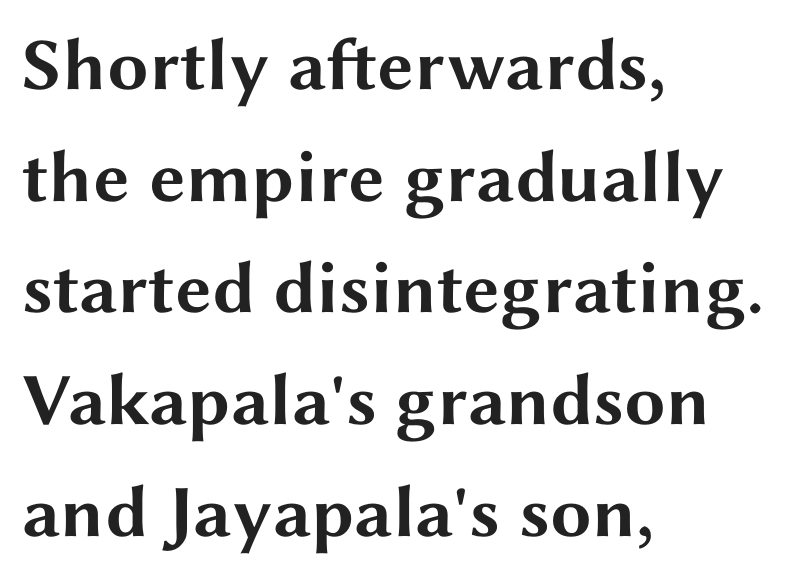
{"serif": "no", "italic": "no", "bold": "yes", "weight": "bold", "width": "wide", "stroke_contrast": "medium", "x_height": "medium", "monospaced": "no", "underline": "no", "align": "left", "line_spacing": "normal", "line_spacing_ratio": 1.51, "letter_spacing": "normal", "letter_spacing_em": 0.0, "glyph_px": 74}
